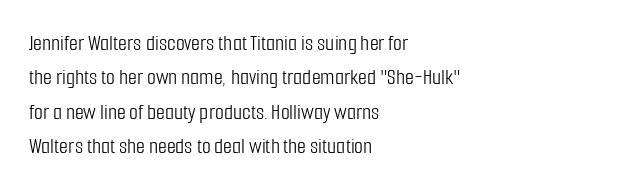
Observe the ordinary spacing: letters are neighbours, not strangers. Only glyphs here, with clear space below each row. Honestly, the row spacing looks completely unremarkable. No letter is thick-stroked: the sample isn't bold.
